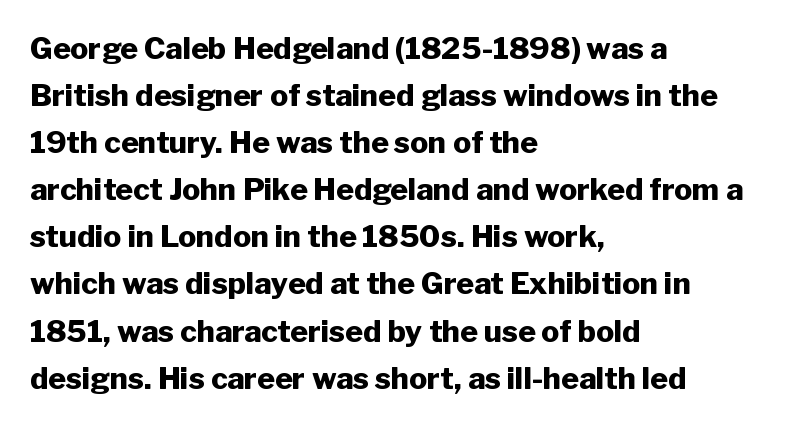
Q: Is the text bold? A: Yes.
Q: Is the text italic (slanted)? A: No, it is upright.
Q: Is the typeface a serif or a sans-serif typeface? A: Sans-serif.
Q: Is the text underlined? A: No.
Q: How is the paragraph aligned? A: Left-aligned.
Q: Is the spacing between letters normal or unusually wide? A: Normal.
Q: Is the spacing between lines tight, normal or loose? A: Normal.
Q: Width (condensed, normal, or wide)? A: Normal.
Q: Stroke contrast? A: Low.
Q: x-height? A: Medium.
Q: Monospaced? A: No.
